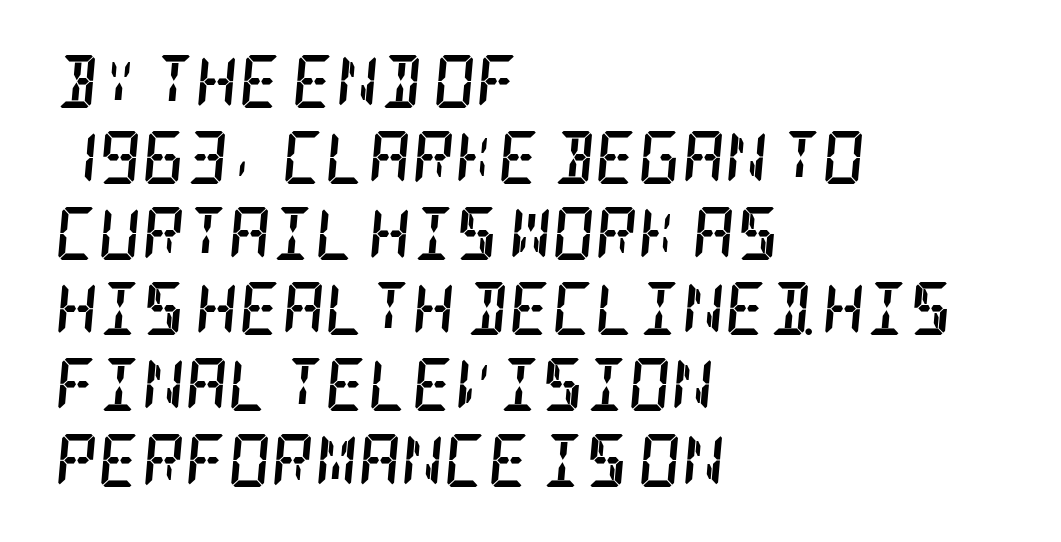
{"serif": "yes", "italic": "yes", "lean": "right", "slant_degrees": 5, "bold": "yes", "weight": "semibold", "width": "condensed", "stroke_contrast": "low", "x_height": "large", "underline": "no", "align": "left", "line_spacing": "normal", "line_spacing_ratio": 1.43, "letter_spacing": "normal", "letter_spacing_em": 0.0, "glyph_px": 53}
